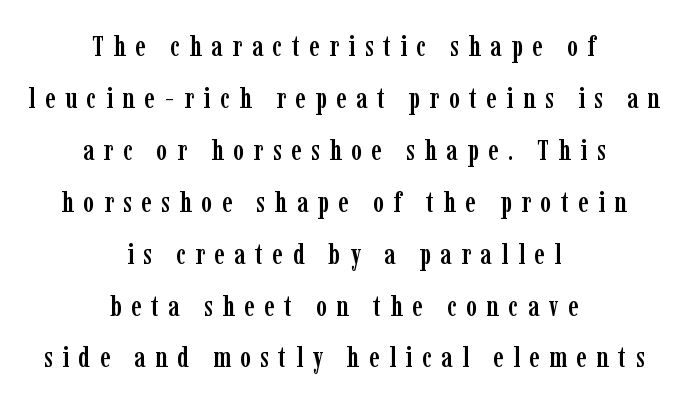
The image shows 29 px condensed serif type, upright; set centered, line spacing 1.79x, unusually wide letter spacing (+0.33 em), not underlined; low stroke contrast and a medium x-height.
